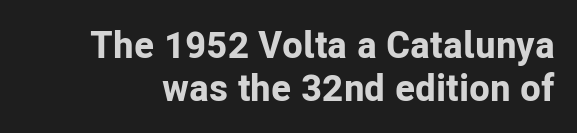
{"serif": "no", "italic": "no", "bold": "yes", "weight": "bold", "width": "normal", "stroke_contrast": "low", "x_height": "medium", "monospaced": "no", "underline": "no", "line_spacing": "tight", "line_spacing_ratio": 1.12, "letter_spacing": "normal", "letter_spacing_em": 0.0, "glyph_px": 38}
